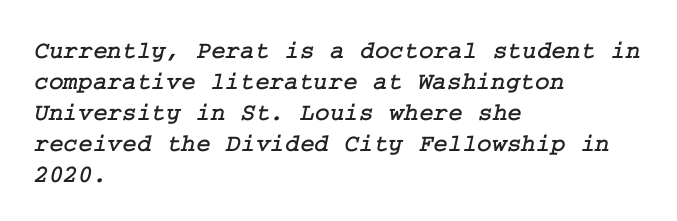
The image shows 25 px text type; set left-aligned, line spacing 1.24x, normal letter spacing, not underlined.
